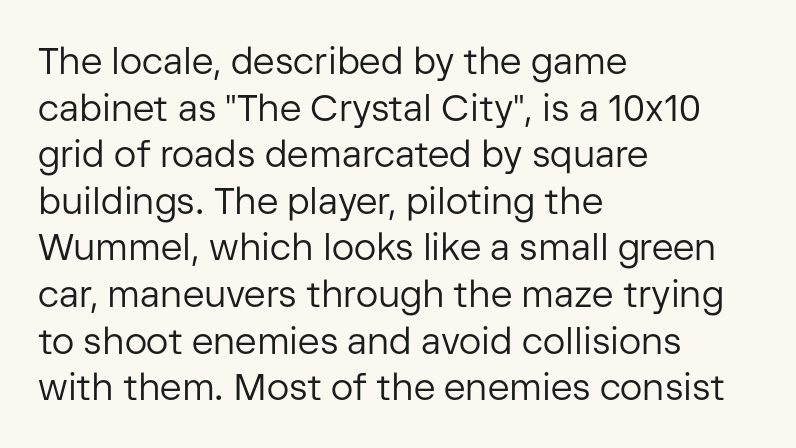
Q: Is the text bold? A: No.
Q: Is the text italic (slanted)? A: No, it is upright.
Q: Is the typeface a serif or a sans-serif typeface? A: Sans-serif.
Q: Is the text underlined? A: No.
Q: How is the paragraph aligned? A: Left-aligned.
Q: Is the spacing between letters normal or unusually wide? A: Normal.
Q: Is the spacing between lines tight, normal or loose? A: Normal.
Q: Width (condensed, normal, or wide)? A: Normal.
Q: Stroke contrast? A: Low.
Q: x-height? A: Medium.
Q: Monospaced? A: No.
